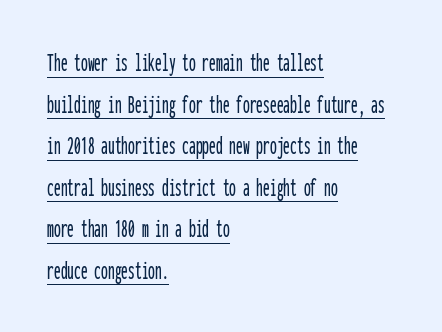
The paragraph shown leans on its left margin. Like a heading marked for emphasis, these lines bear an underscore. How are the letters spaced? Ordinarily, with no added tracking. A typesetter would call this leading conventional body-copy spacing. Vertical strokes here are truly vertical.
